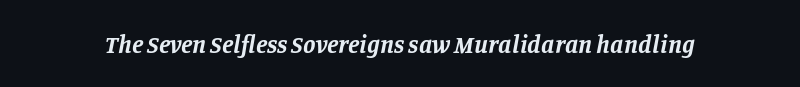
Q: Is the text bold? A: Yes.
Q: Is the text italic (slanted)? A: Yes, it leans right by about 11 degrees.
Q: Is the text underlined? A: No.
Q: Is the spacing between letters normal or unusually wide? A: Normal.
